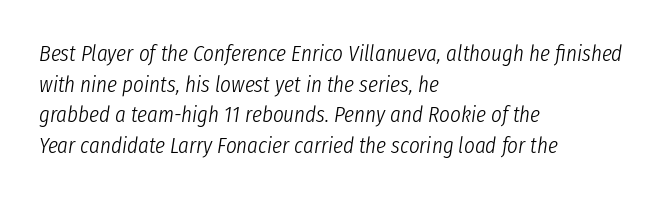
{"italic": "yes", "lean": "right", "slant_degrees": 8, "bold": "no", "underline": "no", "align": "left", "line_spacing": "normal", "line_spacing_ratio": 1.33, "letter_spacing": "normal", "letter_spacing_em": 0.0, "glyph_px": 23}
